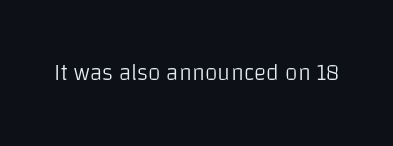
The type is set solid horizontally, with unmodified tracking. Words float on clear page, feet unadorned. A quiet, ordinary-to-light weight characterises the typeface. The type sits square on the baseline with zero lean.
